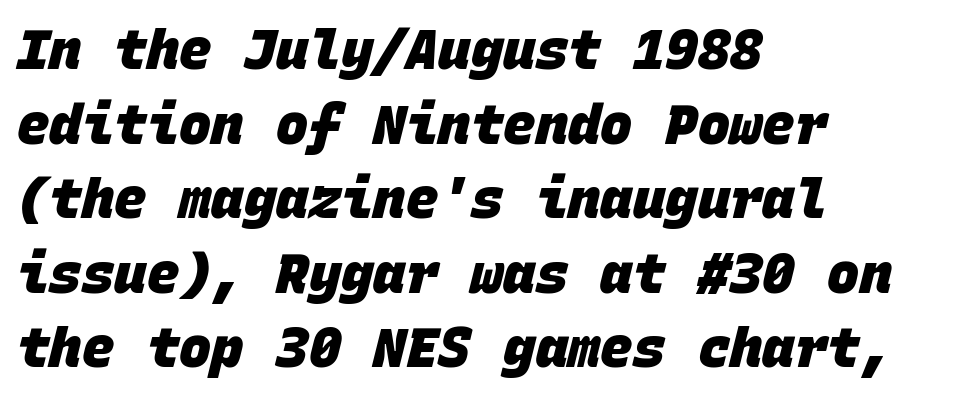
{"serif": "no", "bold": "yes", "weight": "heavy", "width": "normal", "stroke_contrast": "low", "x_height": "large", "monospaced": "yes", "underline": "no", "align": "left", "line_spacing": "normal", "line_spacing_ratio": 1.38, "letter_spacing": "normal", "letter_spacing_em": 0.0, "glyph_px": 54}
